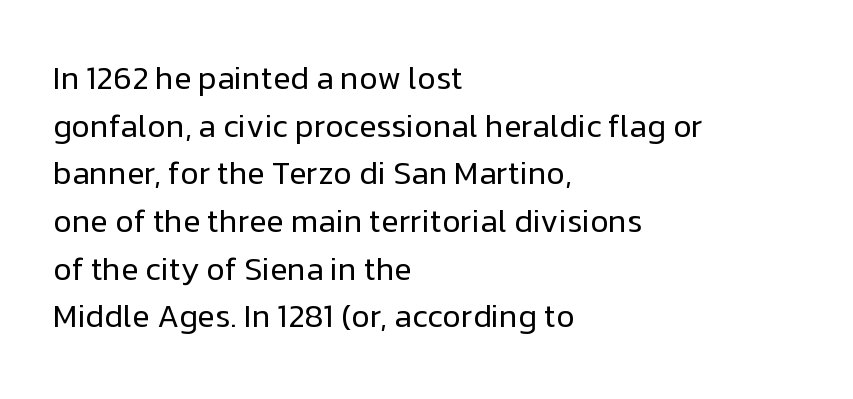
{"serif": "no", "italic": "no", "bold": "no", "weight": "regular", "width": "normal", "stroke_contrast": "low", "x_height": "medium", "monospaced": "no", "underline": "no", "align": "left", "line_spacing": "normal", "line_spacing_ratio": 1.49, "letter_spacing": "normal", "letter_spacing_em": 0.0, "glyph_px": 32}
